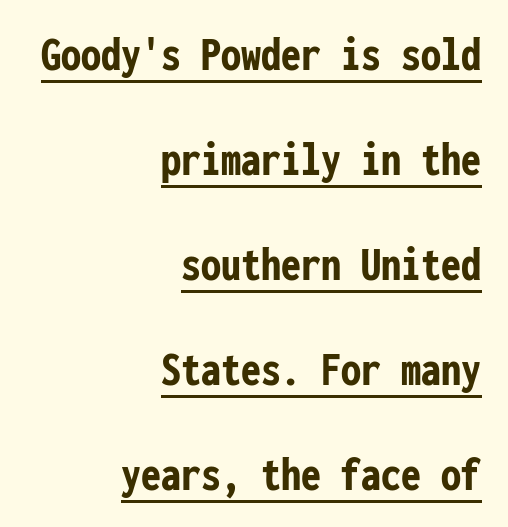
Q: Is the text bold? A: Yes.
Q: Is the text italic (slanted)? A: No, it is upright.
Q: Is the typeface a serif or a sans-serif typeface? A: Sans-serif.
Q: Is the text underlined? A: Yes.
Q: How is the paragraph aligned? A: Right-aligned.
Q: Is the spacing between letters normal or unusually wide? A: Normal.
Q: Is the spacing between lines tight, normal or loose? A: Loose.
Q: Width (condensed, normal, or wide)? A: Condensed.
Q: Stroke contrast? A: Low.
Q: x-height? A: Medium.
Q: Monospaced? A: Yes.
